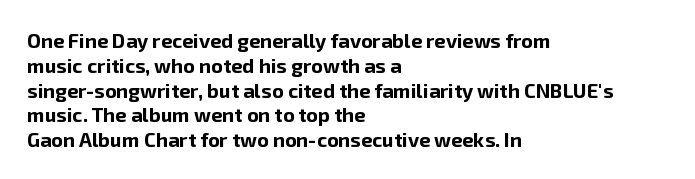
Line starts are locked; line ends wander. Tracking value appears to be zero — textbook default spacing. Style check: upright. Rule under the text: the space is simply empty. Heavy-handed strokes throughout: this text is bold.
